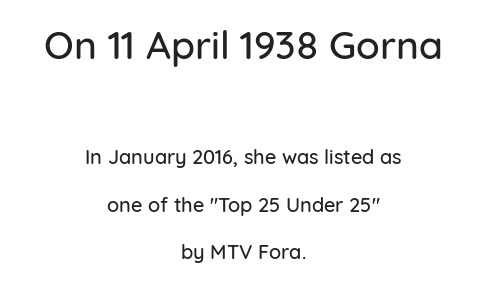
Q: Is the text italic (slanted)? A: No, it is upright.
Q: Is the typeface a serif or a sans-serif typeface? A: Sans-serif.
Q: Is the text underlined? A: No.
Q: How is the paragraph aligned? A: Centered.
Q: Is the spacing between letters normal or unusually wide? A: Normal.
Q: Is the spacing between lines tight, normal or loose? A: Loose.
Q: Which block of text is set in a larger size, the first (top) or the second (bottom)? A: The first (top) one.
Q: Width (condensed, normal, or wide)? A: Normal.
Q: Stroke contrast? A: Low.
Q: x-height? A: Medium.
Q: Monospaced? A: No.
